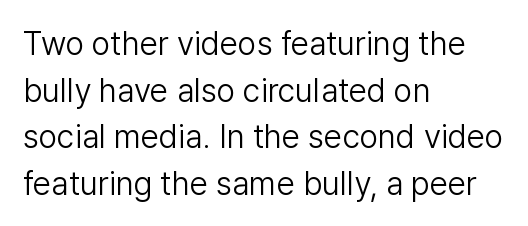
The passage shown is typed in a proportional face where columns would drift. The letters carry no serifs — their stems end cleanly without finishing strokes. Compared with typical paragraphs, the rows here are spaced about the same. The face used here is rendered with its standard letterfit. Bare-footed words on every line. The lettering stays uniformly vertical, giving the passage a roman look.
